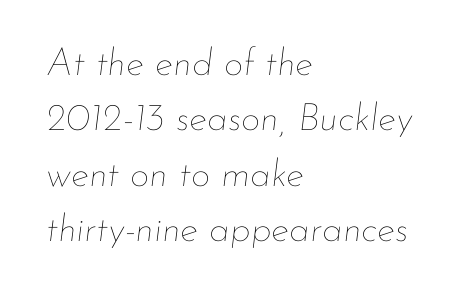
Letter spacing: default. Vertical spacing — default. Teacher's note: observe the even left margin — that is flush-left alignment. The foot of each line stays bare and open.
